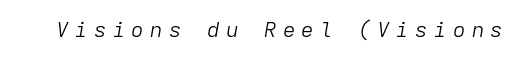
The image shows 21 px text type, italic (leaning right); set unusually wide letter spacing (+0.3 em), not underlined.
